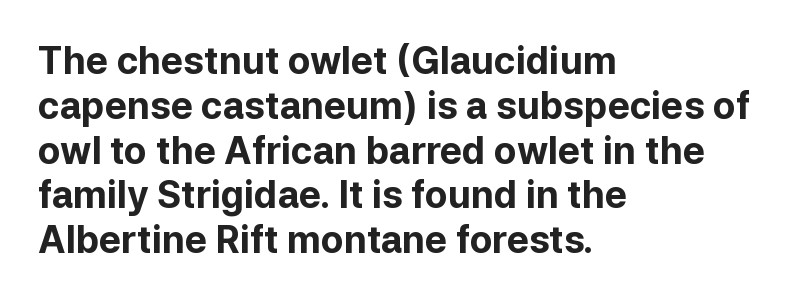
Q: Is the text bold? A: Yes.
Q: Is the text italic (slanted)? A: No, it is upright.
Q: Is the typeface a serif or a sans-serif typeface? A: Sans-serif.
Q: Is the text underlined? A: No.
Q: How is the paragraph aligned? A: Left-aligned.
Q: Is the spacing between letters normal or unusually wide? A: Normal.
Q: Width (condensed, normal, or wide)? A: Normal.
Q: Stroke contrast? A: Low.
Q: x-height? A: Medium.
Q: Monospaced? A: No.
